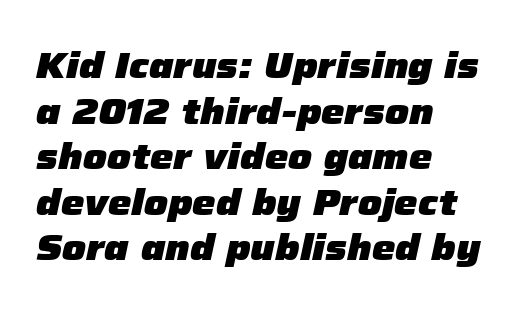
The image shows 37 px heavy type, italic (leaning right); set left-aligned, line spacing 1.23x, normal letter spacing, not underlined; low stroke contrast and a medium x-height.
